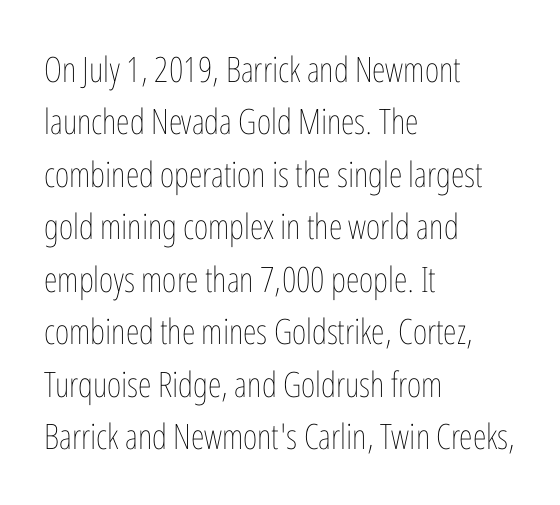
The image shows 35 px thin, condensed type, upright; set left-aligned, normal line spacing (1.5x), normal letter spacing, not underlined; low stroke contrast and a medium x-height.
